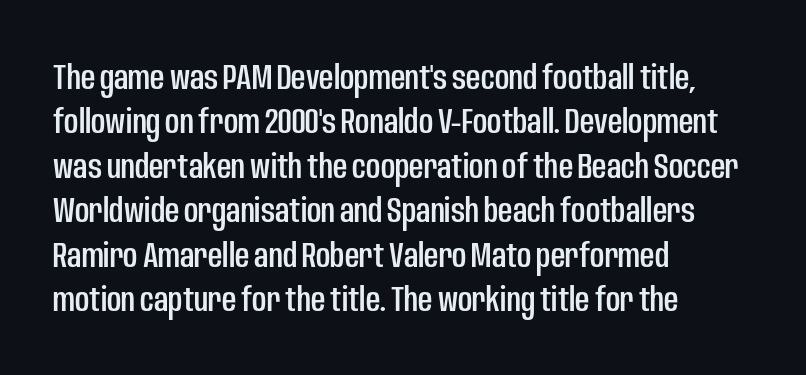
{"serif": "no", "italic": "no", "width": "condensed", "stroke_contrast": "low", "x_height": "large", "monospaced": "no", "underline": "no", "align": "left", "line_spacing": "normal", "line_spacing_ratio": 1.27, "letter_spacing": "normal", "letter_spacing_em": 0.0, "glyph_px": 35}
